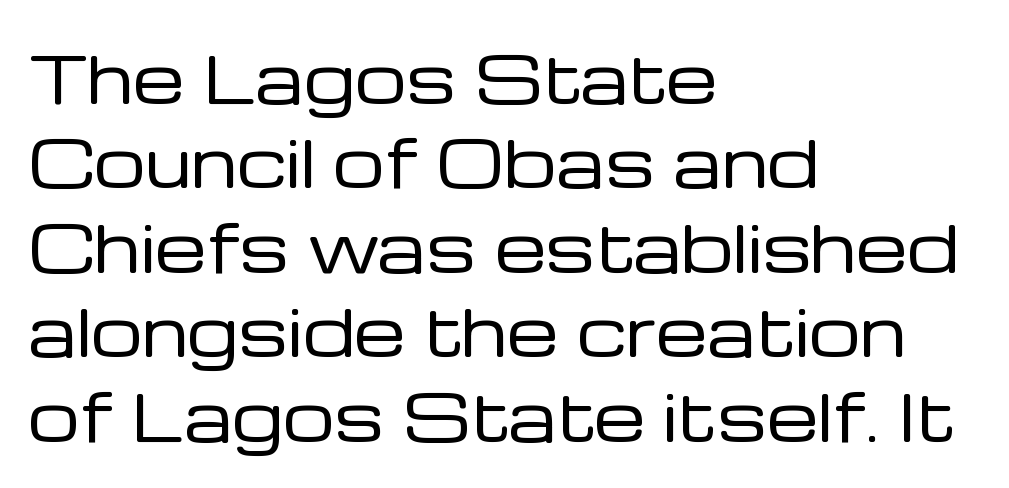
Q: Is the text bold? A: No.
Q: Is the text italic (slanted)? A: No, it is upright.
Q: Is the typeface a serif or a sans-serif typeface? A: Sans-serif.
Q: Is the text underlined? A: No.
Q: How is the paragraph aligned? A: Left-aligned.
Q: Is the spacing between letters normal or unusually wide? A: Normal.
Q: Is the spacing between lines tight, normal or loose? A: Normal.
Q: Width (condensed, normal, or wide)? A: Normal.
Q: Stroke contrast? A: Low.
Q: x-height? A: Medium.
Q: Monospaced? A: No.
